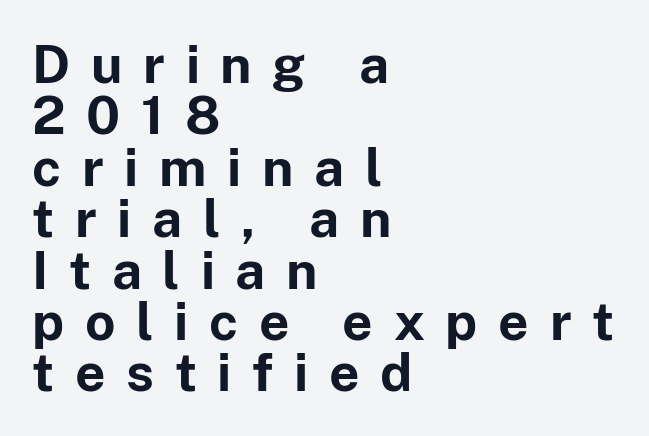
Q: Is the text bold? A: Yes.
Q: Is the text italic (slanted)? A: No, it is upright.
Q: Is the typeface a serif or a sans-serif typeface? A: Sans-serif.
Q: Is the text underlined? A: No.
Q: How is the paragraph aligned? A: Left-aligned.
Q: Is the spacing between letters normal or unusually wide? A: Unusually wide.
Q: Is the spacing between lines tight, normal or loose? A: Tight.
Q: Width (condensed, normal, or wide)? A: Normal.
Q: Stroke contrast? A: Low.
Q: x-height? A: Medium.
Q: Monospaced? A: No.
